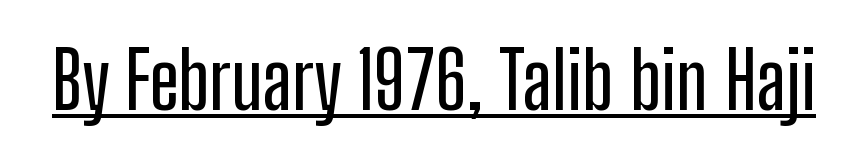
The image shows 79 px condensed sans-serif type, upright; set normal letter spacing, underlined; low stroke contrast and a medium x-height.
